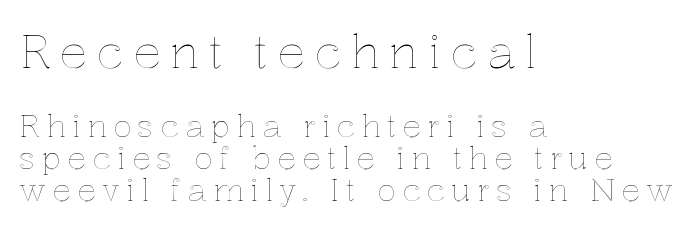
Q: Is the text italic (slanted)? A: No, it is upright.
Q: Is the text underlined? A: No.
Q: How is the paragraph aligned? A: Left-aligned.
Q: Is the spacing between letters normal or unusually wide? A: Unusually wide.
Q: Is the spacing between lines tight, normal or loose? A: Tight.
Q: Which block of text is set in a larger size, the first (top) or the second (bottom)? A: The first (top) one.
Q: Width (condensed, normal, or wide)? A: Normal.
Q: x-height? A: Medium.
Q: Monospaced? A: No.
